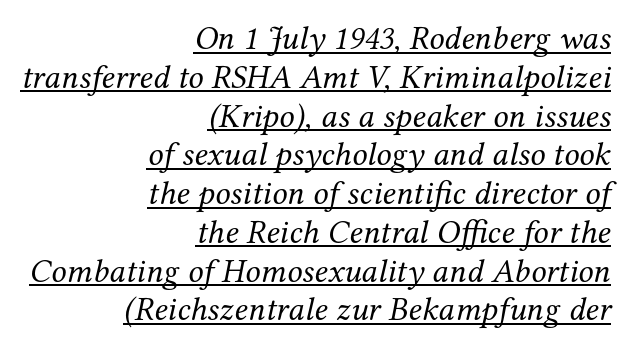
Q: Is the text bold? A: No.
Q: Is the text italic (slanted)? A: Yes, it leans right by about 12 degrees.
Q: Is the typeface a serif or a sans-serif typeface? A: Serif.
Q: Is the text underlined? A: Yes.
Q: How is the paragraph aligned? A: Right-aligned.
Q: Is the spacing between letters normal or unusually wide? A: Normal.
Q: Is the spacing between lines tight, normal or loose? A: Tight.
Q: Width (condensed, normal, or wide)? A: Normal.
Q: Stroke contrast? A: Medium.
Q: x-height? A: Medium.
Q: Monospaced? A: No.
